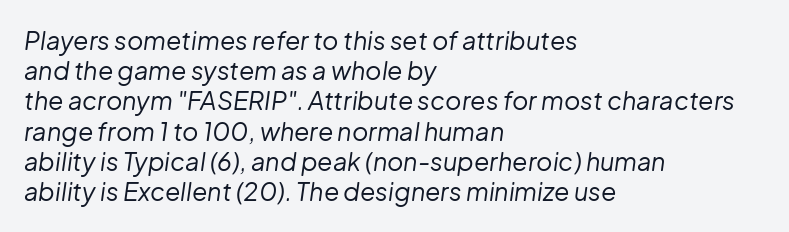
{"italic": "yes", "lean": "right", "slant_degrees": 8, "bold": "no", "underline": "no", "align": "left", "line_spacing_ratio": 1.21, "letter_spacing": "normal", "letter_spacing_em": 0.0, "glyph_px": 25}
